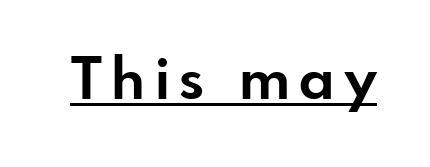
The image shows 57 px bold sans-serif type, upright; set underlined; low stroke contrast and a small x-height.
